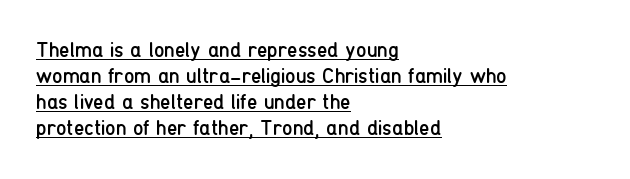
{"italic": "no", "bold": "no", "underline": "yes", "align": "left", "line_spacing_ratio": 1.24, "letter_spacing": "normal", "letter_spacing_em": 0.0, "glyph_px": 21}
